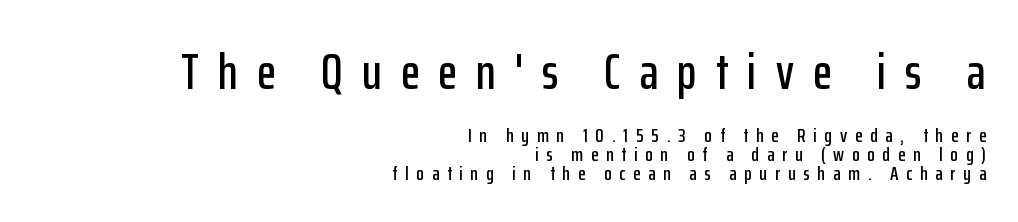
The image shows 50 px condensed sans-serif type, upright; set right-aligned, tight line spacing (0.95x), unusually wide letter spacing (+0.38 em), not underlined; the first (top) block is 2.5x larger; low stroke contrast and a medium x-height.
